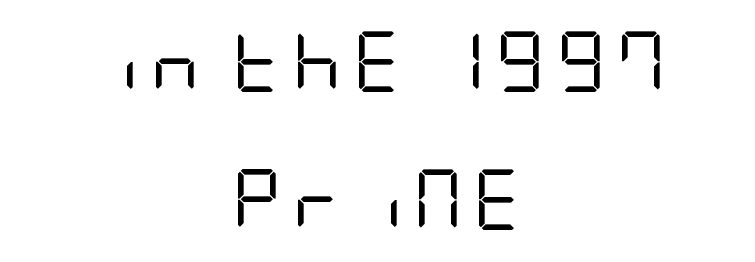
The image shows 61 px regular-weight, condensed sans-serif type, upright; set centered, loose line spacing (2.27x), not underlined; low stroke contrast and a large x-height.
